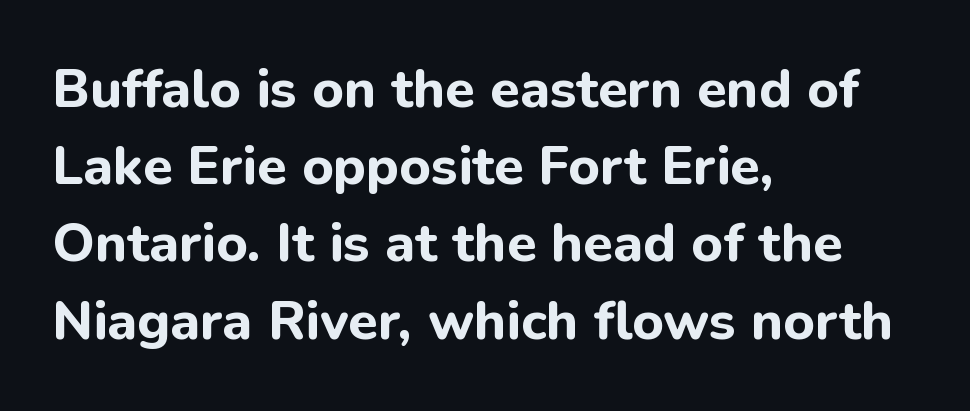
The image shows 54 px bold sans-serif type, upright; set left-aligned, normal line spacing (1.43x), normal letter spacing, not underlined; low stroke contrast and a medium x-height.
